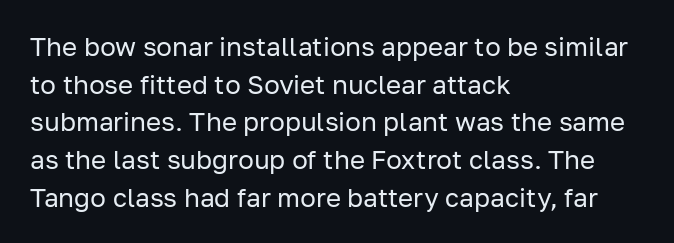
{"italic": "no", "bold": "no", "underline": "no", "align": "left", "line_spacing": "normal", "line_spacing_ratio": 1.45, "letter_spacing": "normal", "letter_spacing_em": 0.0, "glyph_px": 26}
